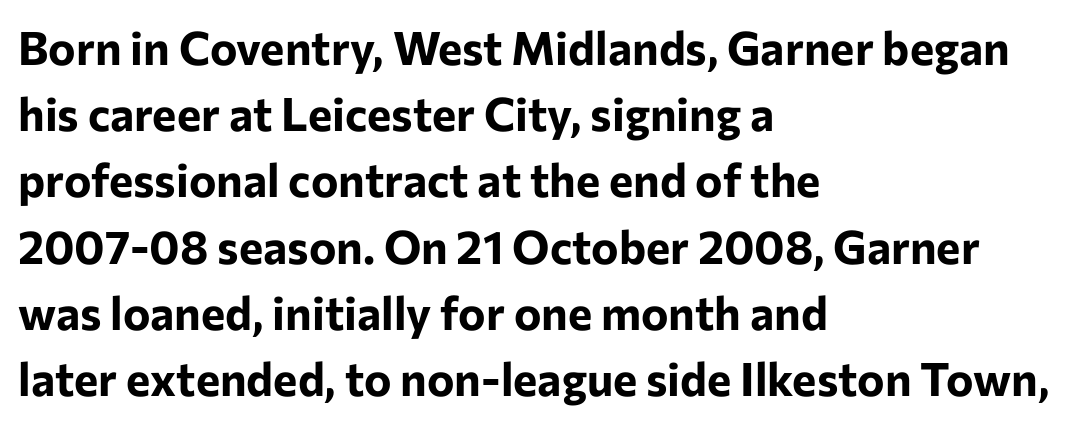
Q: Is the text bold? A: Yes.
Q: Is the text italic (slanted)? A: No, it is upright.
Q: Is the typeface a serif or a sans-serif typeface? A: Sans-serif.
Q: Is the text underlined? A: No.
Q: How is the paragraph aligned? A: Left-aligned.
Q: Is the spacing between letters normal or unusually wide? A: Normal.
Q: Is the spacing between lines tight, normal or loose? A: Normal.
Q: Width (condensed, normal, or wide)? A: Normal.
Q: Stroke contrast? A: Low.
Q: x-height? A: Medium.
Q: Monospaced? A: No.
